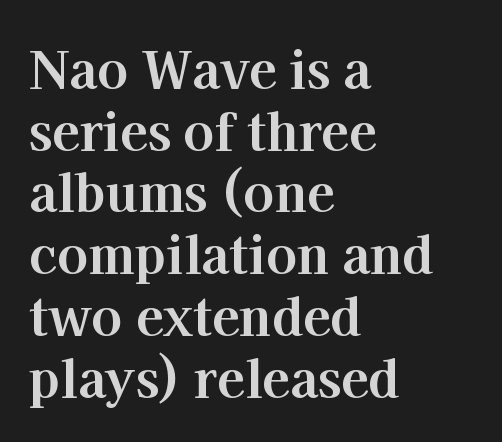
Are there feet on the stems? There are — it's a serif. The line texture is even and compact thanks to regular tracking. The paragraph shown leans on its left margin. Upright lettering throughout. Set as a true bold cut, around the 700 mark. Each letter keeps its own natural width here, so spacing adapts to shape.
